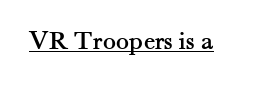
In terms of letterspacing, this is plain default setting. Ascenders rise straight up at ninety degrees. Underline: present.
